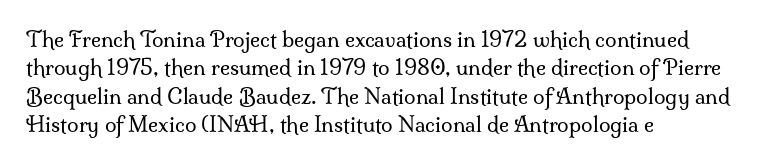
The image shows 21 px text type, upright; set left-aligned, normal line spacing (1.35x), normal letter spacing, not underlined.
